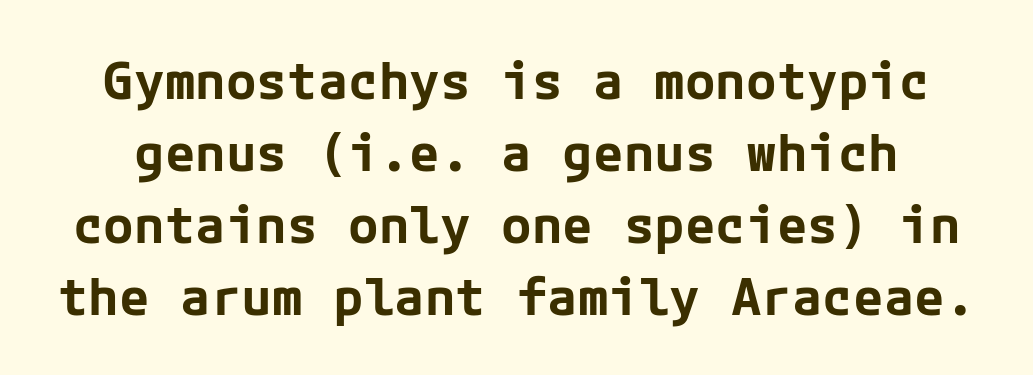
The image shows 51 px bold sans-serif type, upright; set normal line spacing (1.41x), normal letter spacing, not underlined; low stroke contrast and a medium x-height.
